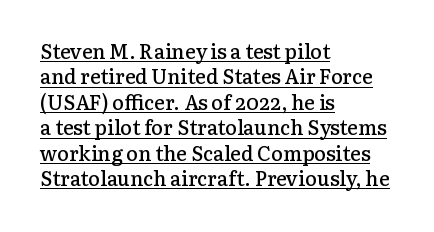
Letter spacing: default. Like a heading marked for emphasis, these lines bear an underscore. The rendering uses a moderate line-height, typical for paragraphs. Notice how the passage keeps a crisp vertical edge on the left only. This sample uses an upright cut, with every glyph sitting square on the baseline. As a designer I'd log this as weight 600, semibold.
